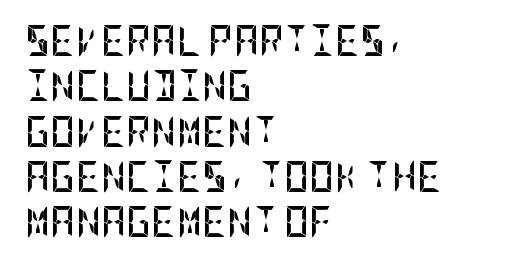
{"serif": "no", "italic": "no", "bold": "yes", "weight": "semibold", "width": "condensed", "stroke_contrast": "low", "x_height": "large", "underline": "no", "align": "left", "line_spacing": "normal", "line_spacing_ratio": 1.46, "letter_spacing": "normal", "letter_spacing_em": 0.0, "glyph_px": 31}
